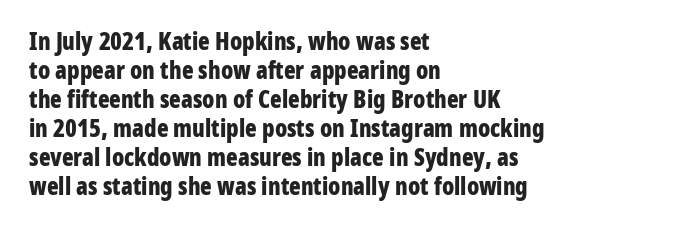
{"italic": "no", "bold": "yes", "underline": "no", "align": "left", "line_spacing_ratio": 1.21, "letter_spacing": "normal", "letter_spacing_em": 0.0, "glyph_px": 24}
